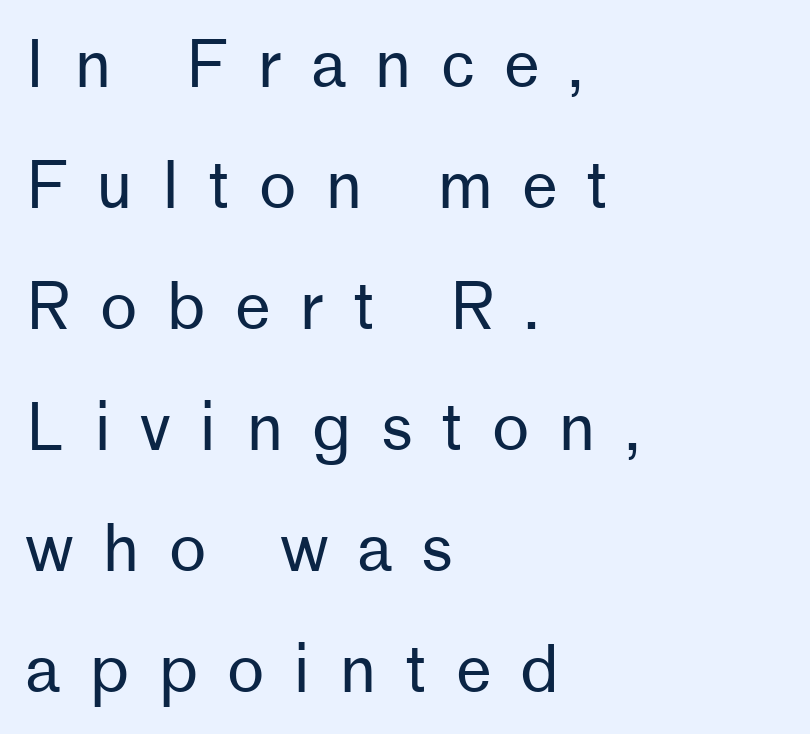
The image shows 64 px regular-weight sans-serif type, upright; set left-aligned, line spacing 1.89x, unusually wide letter spacing (+0.45 em), not underlined; low stroke contrast and a medium x-height.
